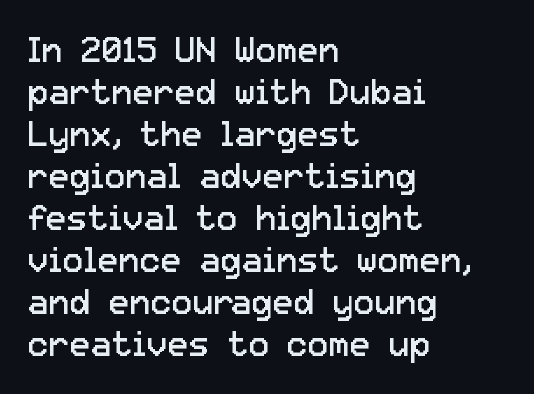
{"serif": "no", "italic": "no", "bold": "no", "weight": "regular", "width": "normal", "stroke_contrast": "low", "x_height": "medium", "monospaced": "no", "underline": "no", "align": "left", "line_spacing_ratio": 1.2, "letter_spacing": "normal", "letter_spacing_em": 0.0, "glyph_px": 35}
